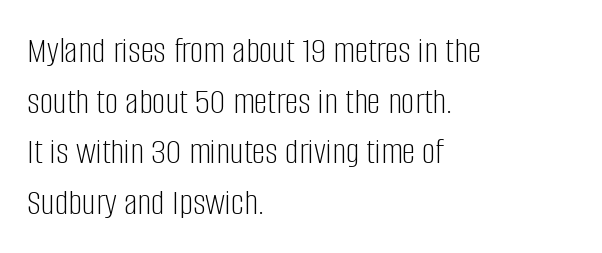
Q: Is the text bold? A: No.
Q: Is the text italic (slanted)? A: No, it is upright.
Q: Is the typeface a serif or a sans-serif typeface? A: Sans-serif.
Q: Is the text underlined? A: No.
Q: How is the paragraph aligned? A: Left-aligned.
Q: Is the spacing between letters normal or unusually wide? A: Normal.
Q: Is the spacing between lines tight, normal or loose? A: Normal.
Q: Width (condensed, normal, or wide)? A: Condensed.
Q: Stroke contrast? A: Low.
Q: x-height? A: Large.
Q: Monospaced? A: No.
